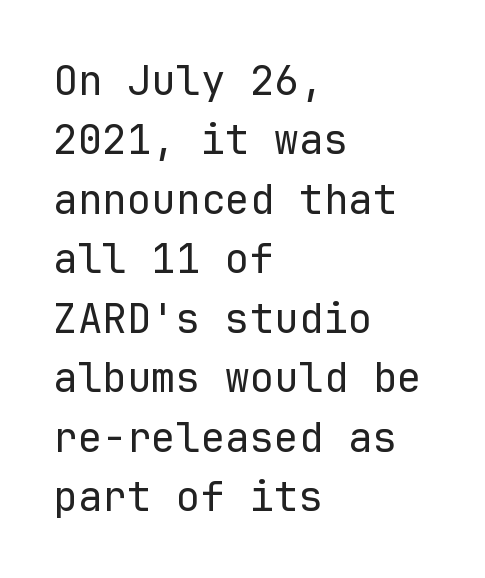
Q: Is the text bold? A: No.
Q: Is the text italic (slanted)? A: No, it is upright.
Q: Is the typeface a serif or a sans-serif typeface? A: Sans-serif.
Q: Is the text underlined? A: No.
Q: How is the paragraph aligned? A: Left-aligned.
Q: Is the spacing between letters normal or unusually wide? A: Normal.
Q: Is the spacing between lines tight, normal or loose? A: Normal.
Q: Width (condensed, normal, or wide)? A: Normal.
Q: Stroke contrast? A: Low.
Q: x-height? A: Medium.
Q: Monospaced? A: Yes.
